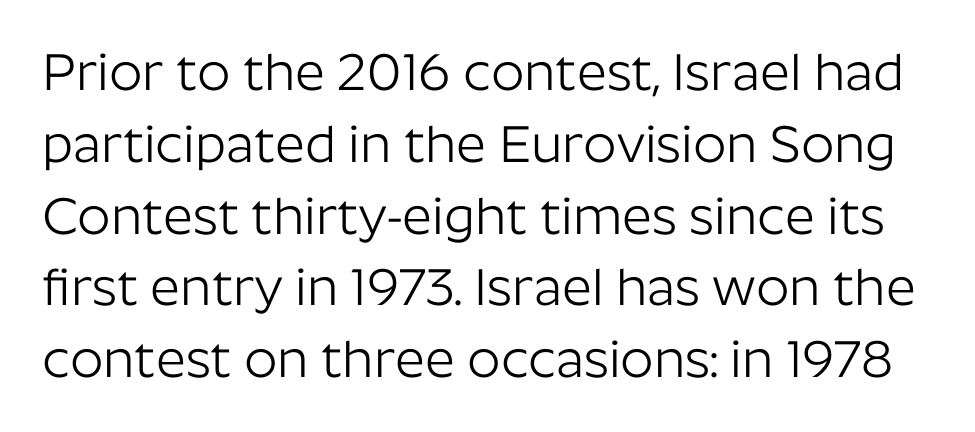
The image shows 52 px light sans-serif type, upright; set normal line spacing (1.38x), normal letter spacing, not underlined; low stroke contrast and a medium x-height.
